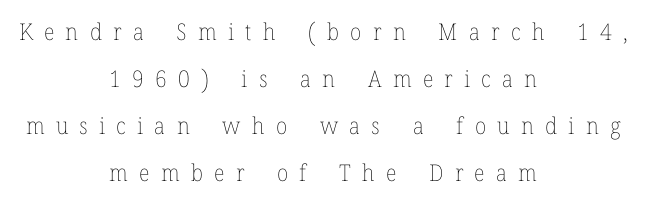
{"italic": "no", "bold": "no", "underline": "no", "align": "center", "line_spacing": "loose", "line_spacing_ratio": 2.04, "letter_spacing": "wide", "letter_spacing_em": 0.49, "glyph_px": 23}
